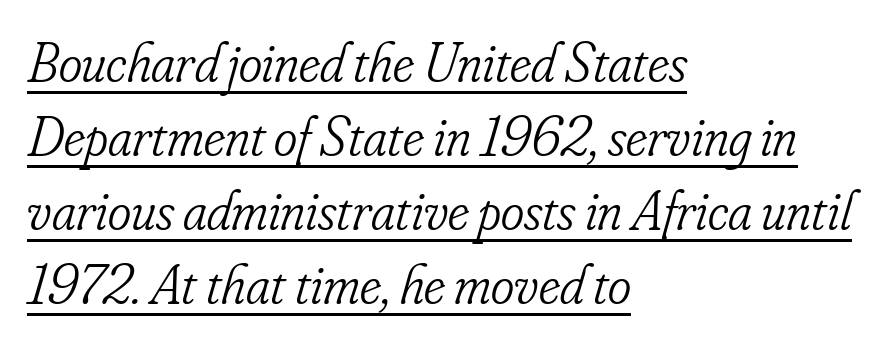
It's the slanting kind of type. Nothing heavy about these letters — not bold at all. Characters follow at the spacing the type designer built in. Has an underline been added? It has. This sample has the flowing, uneven cadence of proportional lettering.
